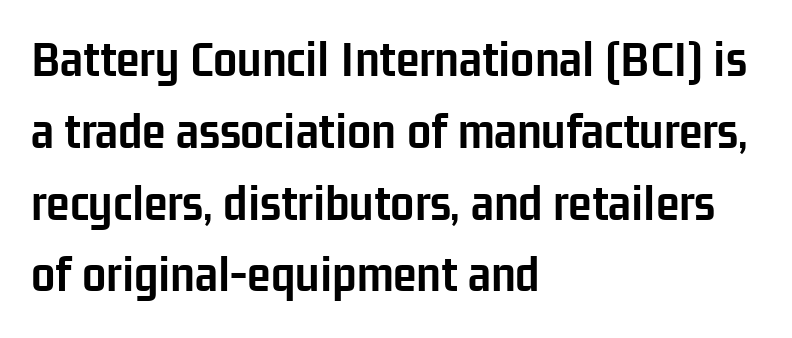
I'd call this a sans setting — the letters go barefoot. One-word summary of the alignment: left. Inter-character spacing is left at the font's built-in metrics. Each row of text sits above clean, open space. The designer left line spacing at the default.
